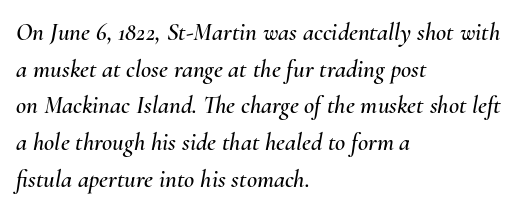
Quick note: underline off. Which margin do the lines hug? The left one — the right edge is uneven. Tall strokes in this sample are angled rather than plumb. The rows are spaced the way most documents space them. The letterforms sit shoulder to shoulder at normal distance.
